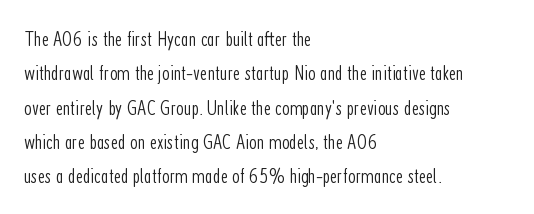
The image shows 22 px text type, upright; set left-aligned, normal line spacing (1.56x), normal letter spacing, not underlined.
